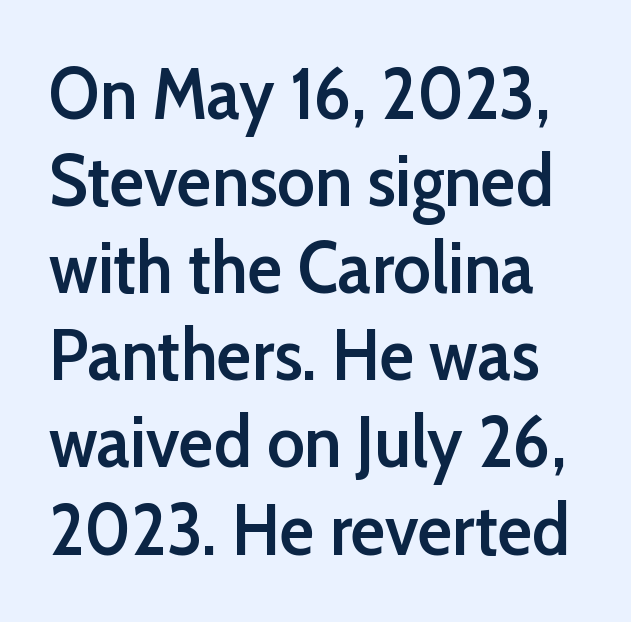
Q: Is the text bold? A: Semi-bold.
Q: Is the text italic (slanted)? A: No, it is upright.
Q: Is the typeface a serif or a sans-serif typeface? A: Sans-serif.
Q: Is the text underlined? A: No.
Q: Is the spacing between letters normal or unusually wide? A: Normal.
Q: Width (condensed, normal, or wide)? A: Normal.
Q: Stroke contrast? A: Low.
Q: x-height? A: Medium.
Q: Monospaced? A: No.
